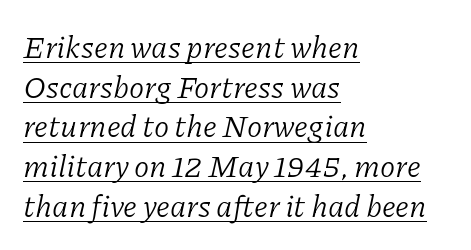
This rendering employs a face with finishing strokes, i.e., a serif. Varying glyph widths throughout — classic text-font behaviour. Each line of the rendering has a horizontal stroke beneath the glyphs. Left-aligned paragraph, ragged on the right.
